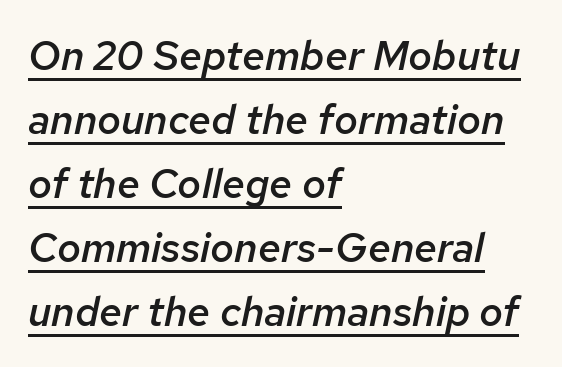
{"italic": "yes", "lean": "right", "slant_degrees": 12, "bold": "semi", "weight": "semibold", "width": "normal", "stroke_contrast": "low", "x_height": "medium", "monospaced": "no", "underline": "yes", "align": "left", "line_spacing": "normal", "line_spacing_ratio": 1.56, "letter_spacing": "normal", "letter_spacing_em": 0.0, "glyph_px": 41}
